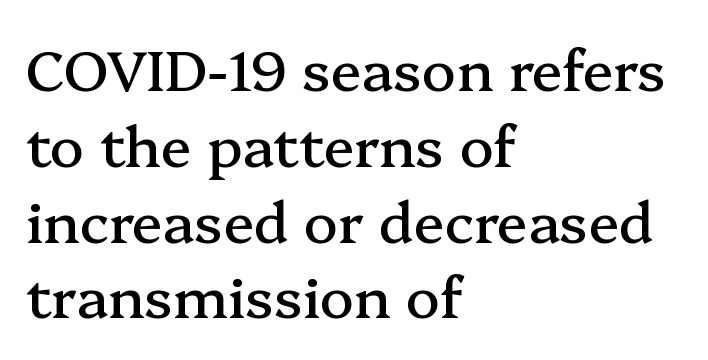
Q: Is the text italic (slanted)? A: No, it is upright.
Q: Is the typeface a serif or a sans-serif typeface? A: Serif.
Q: Is the text underlined? A: No.
Q: How is the paragraph aligned? A: Left-aligned.
Q: Is the spacing between letters normal or unusually wide? A: Normal.
Q: Is the spacing between lines tight, normal or loose? A: Normal.
Q: Width (condensed, normal, or wide)? A: Normal.
Q: Stroke contrast? A: Medium.
Q: x-height? A: Medium.
Q: Monospaced? A: No.
